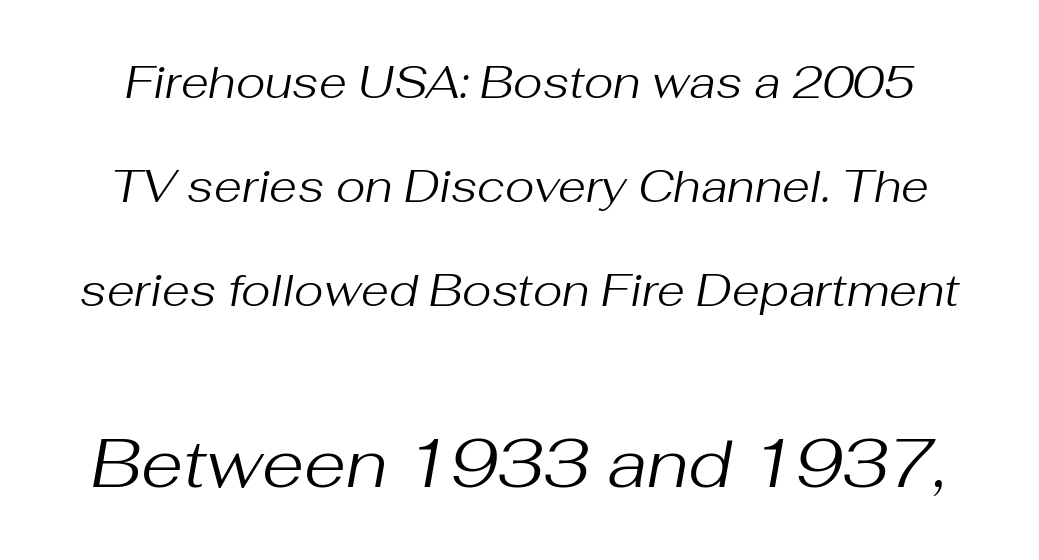
{"italic": "yes", "lean": "right", "slant_degrees": 10, "bold": "no", "weight": "regular", "width": "normal", "stroke_contrast": "medium", "x_height": "medium", "monospaced": "no", "underline": "no", "line_spacing": "loose", "line_spacing_ratio": 2.31, "letter_spacing": "normal", "letter_spacing_em": 0.0, "larger_block": "second", "size_ratio": 1.51, "glyph_px": 68}
